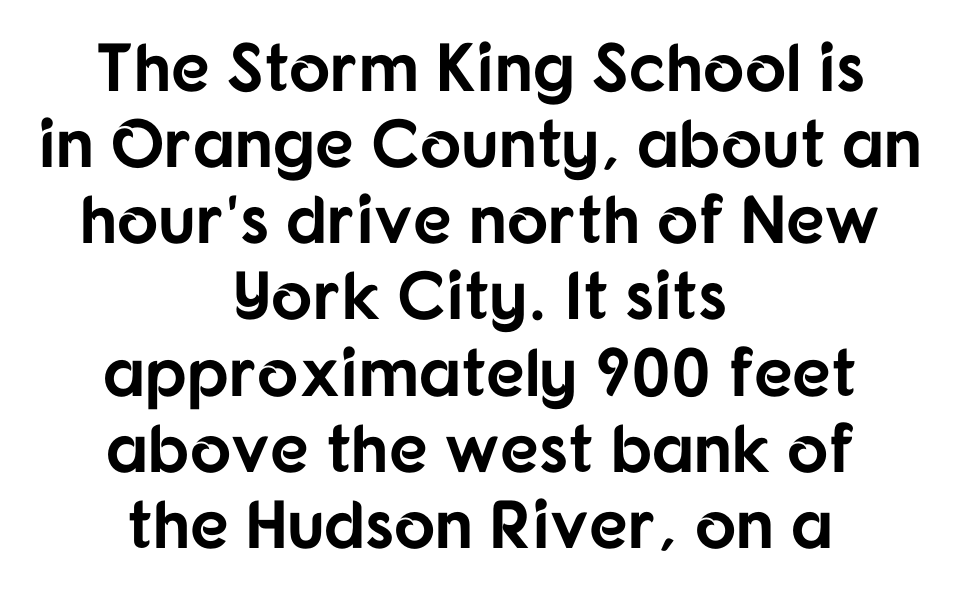
This sample is center-justified, so both line endings float freely. In terms of letterform style, serifs are entirely absent. Quick note: interline space is minimal. Underlining? Definitely not there. Letter spacing: default. These lines are rendered in a variable-pitch font.
